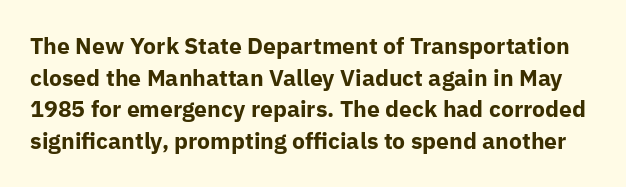
Q: Is the text bold? A: Yes.
Q: Is the text italic (slanted)? A: No, it is upright.
Q: Is the text underlined? A: No.
Q: Is the spacing between letters normal or unusually wide? A: Normal.
Q: Is the spacing between lines tight, normal or loose? A: Normal.
